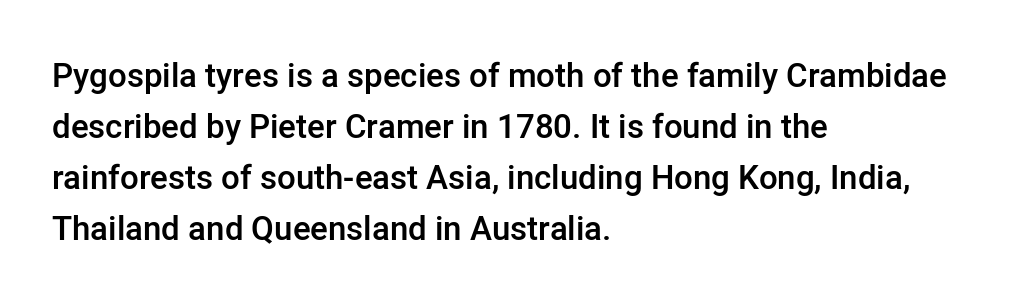
Q: Is the text bold? A: Semi-bold.
Q: Is the text italic (slanted)? A: No, it is upright.
Q: Is the typeface a serif or a sans-serif typeface? A: Sans-serif.
Q: Is the text underlined? A: No.
Q: How is the paragraph aligned? A: Left-aligned.
Q: Is the spacing between letters normal or unusually wide? A: Normal.
Q: Is the spacing between lines tight, normal or loose? A: Normal.
Q: Width (condensed, normal, or wide)? A: Normal.
Q: Stroke contrast? A: Low.
Q: x-height? A: Medium.
Q: Monospaced? A: No.
